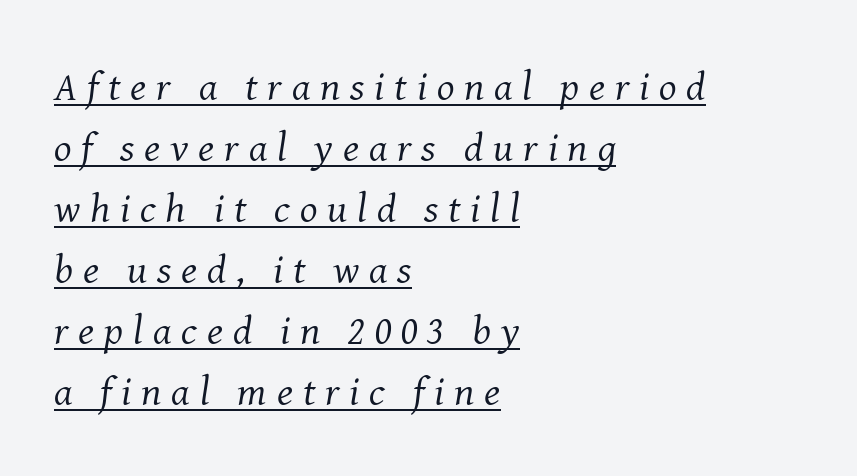
Regarding serifs, this sample has them. You can tell it's italic because the verticals aren't actually vertical. Each word looks stretched out because of the extra space between its letters. Caption: lettering with a line underneath.
